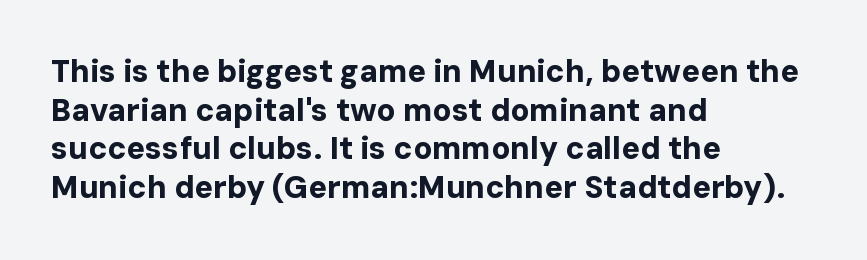
In CSS terms this would be text-align: left. A full-strength bold gives these letters their thick strokes. The rendering keeps characters at their native spacing. Stroke terminals: plain, sans-serif. Posture: straight, roman, zero tilt. Decoration check: the copy has no underline.
